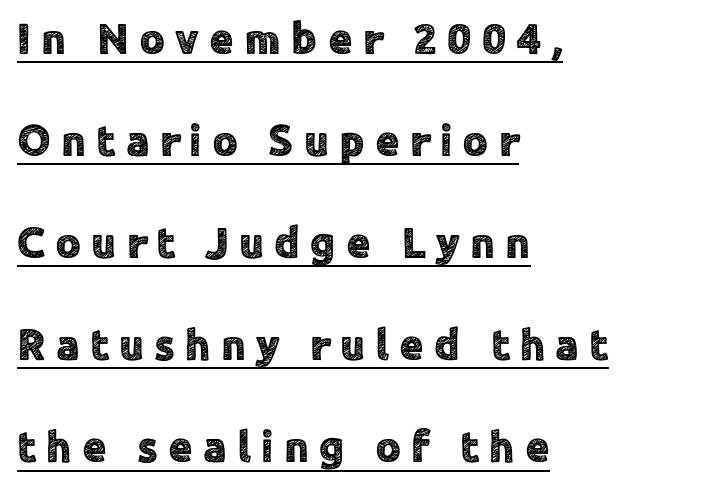
If you drew a ruler down the left edge, every line would touch it. These lines are rendered in a variable-pitch font. Posture: straight, roman, zero tilt. One glance says open: line gaps are wider than usual. Stroke terminals: plain, sans-serif.
